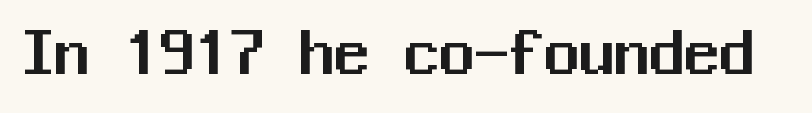
The image shows 70 px sans-serif type, upright, monospaced; set normal letter spacing, not underlined; medium stroke contrast and a medium x-height.
